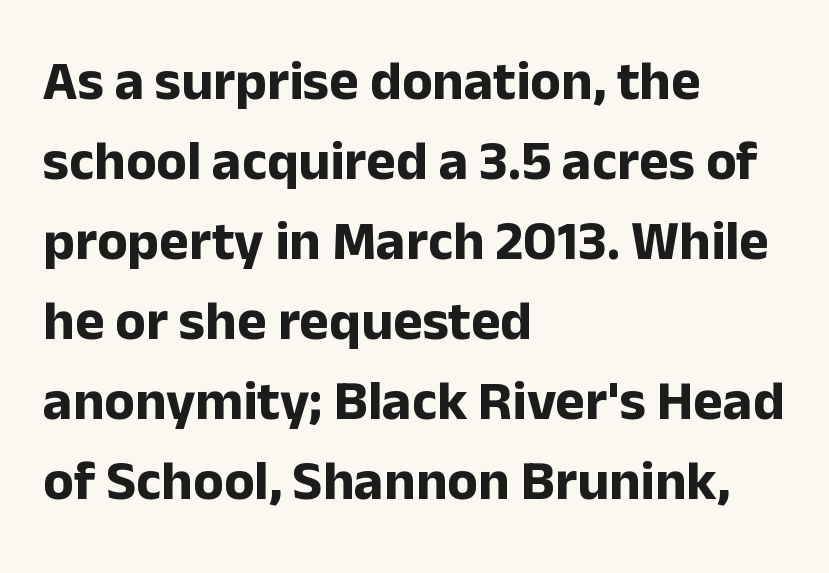
Q: Is the text bold? A: Yes.
Q: Is the text italic (slanted)? A: No, it is upright.
Q: Is the typeface a serif or a sans-serif typeface? A: Sans-serif.
Q: Is the text underlined? A: No.
Q: How is the paragraph aligned? A: Left-aligned.
Q: Is the spacing between letters normal or unusually wide? A: Normal.
Q: Is the spacing between lines tight, normal or loose? A: Normal.
Q: Width (condensed, normal, or wide)? A: Normal.
Q: Stroke contrast? A: Low.
Q: x-height? A: Medium.
Q: Monospaced? A: No.
